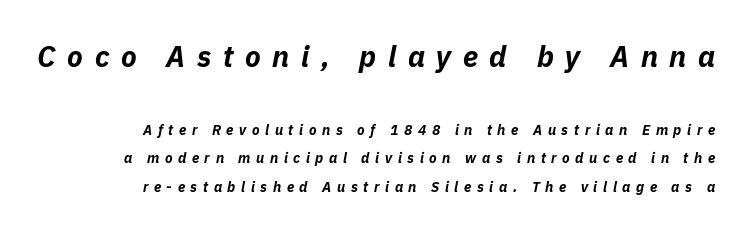
{"italic": "yes", "lean": "right", "slant_degrees": 11, "bold": "yes", "weight": "bold", "width": "normal", "stroke_contrast": "low", "x_height": "medium", "monospaced": "no", "underline": "no", "align": "right", "line_spacing": "loose", "line_spacing_ratio": 2.05, "letter_spacing": "wide", "letter_spacing_em": 0.4, "larger_block": "first", "size_ratio": 2.07, "glyph_px": 29}
